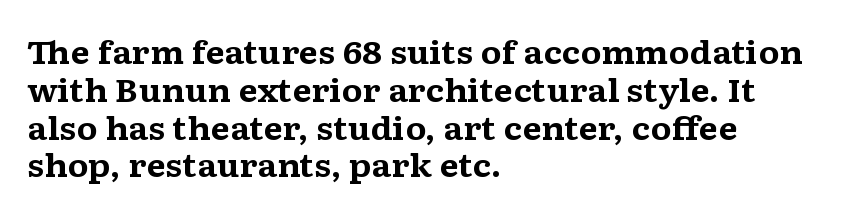
{"serif": "yes", "italic": "no", "bold": "yes", "weight": "bold", "width": "wide", "stroke_contrast": "medium", "x_height": "medium", "monospaced": "no", "underline": "no", "align": "left", "line_spacing_ratio": 1.22, "letter_spacing": "normal", "letter_spacing_em": 0.0, "glyph_px": 31}
